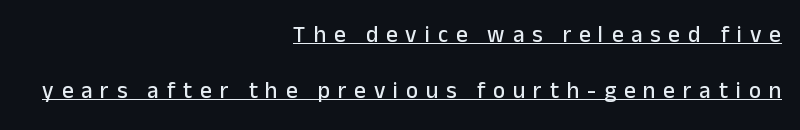
Q: Is the text italic (slanted)? A: No, it is upright.
Q: Is the text underlined? A: Yes.
Q: How is the paragraph aligned? A: Right-aligned.
Q: Is the spacing between letters normal or unusually wide? A: Unusually wide.
Q: Is the spacing between lines tight, normal or loose? A: Loose.
